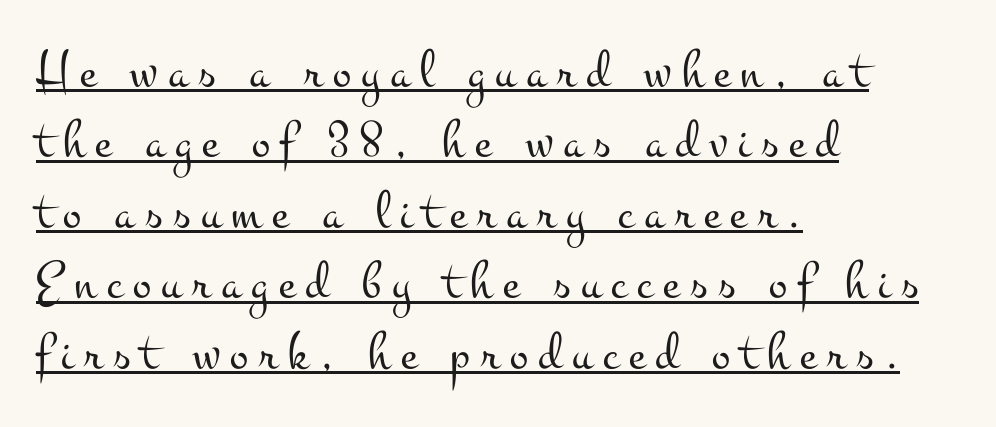
The image shows 55 px light, wide serif type; set left-aligned, normal line spacing (1.28x), underlined; medium stroke contrast and a small x-height.
